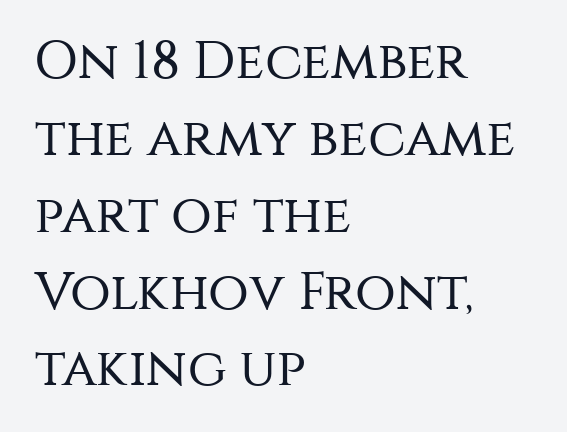
{"serif": "no", "italic": "no", "bold": "no", "weight": "regular", "width": "normal", "stroke_contrast": "medium", "x_height": "large", "monospaced": "no", "underline": "no", "align": "left", "line_spacing": "normal", "line_spacing_ratio": 1.45, "letter_spacing": "normal", "letter_spacing_em": 0.0, "glyph_px": 53}
